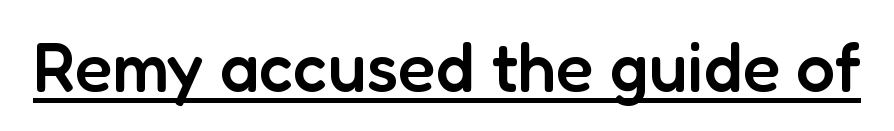
Typographically, this falls in the sans-serif category. The letters stand straight up with perfectly vertical stems. The letters advance in unequal steps, a hallmark of proportional type. The strokes are fattened partway — semibold, not bold. The specimen includes a rule beneath the text block's lines.
